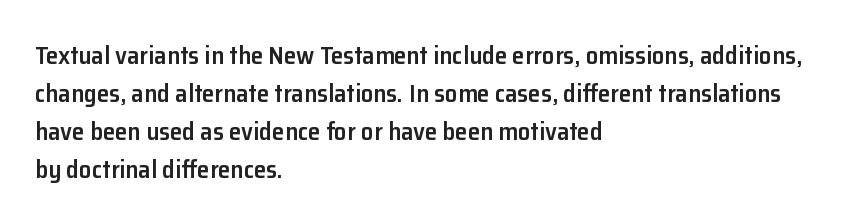
Q: Is the text bold? A: Semi-bold.
Q: Is the text italic (slanted)? A: No, it is upright.
Q: Is the text underlined? A: No.
Q: How is the paragraph aligned? A: Left-aligned.
Q: Is the spacing between letters normal or unusually wide? A: Normal.
Q: Is the spacing between lines tight, normal or loose? A: Normal.
